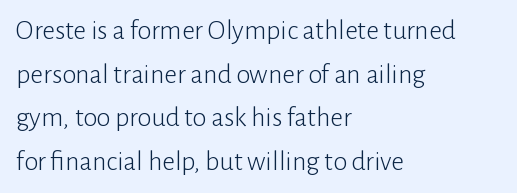
The image shows 28 px light sans-serif type, upright; set left-aligned, normal line spacing (1.56x), normal letter spacing, not underlined; low stroke contrast and a medium x-height.
